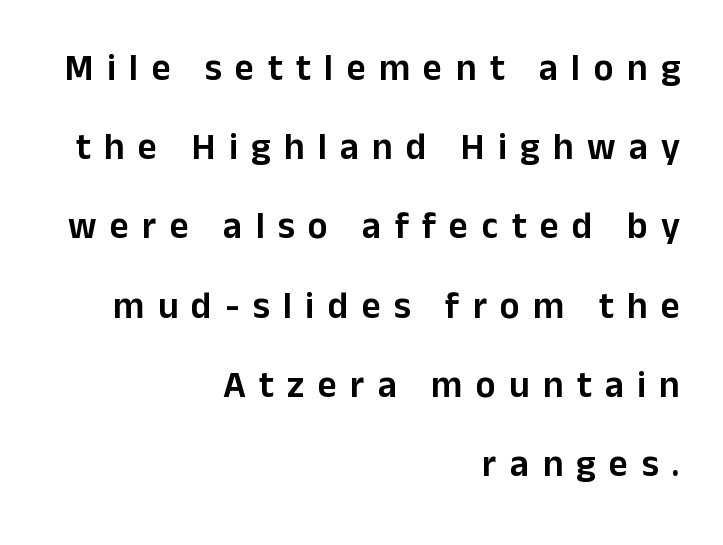
The image shows 37 px sans-serif type, upright; set right-aligned, loose line spacing (2.14x), unusually wide letter spacing (+0.36 em), not underlined; low stroke contrast and a medium x-height.
